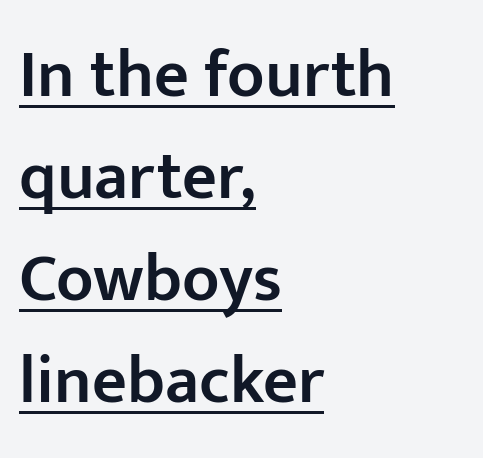
Q: Is the text bold? A: Semi-bold.
Q: Is the text italic (slanted)? A: No, it is upright.
Q: Is the typeface a serif or a sans-serif typeface? A: Sans-serif.
Q: Is the text underlined? A: Yes.
Q: How is the paragraph aligned? A: Left-aligned.
Q: Is the spacing between letters normal or unusually wide? A: Normal.
Q: Is the spacing between lines tight, normal or loose? A: Normal.
Q: Width (condensed, normal, or wide)? A: Normal.
Q: Stroke contrast? A: Low.
Q: x-height? A: Medium.
Q: Monospaced? A: No.
